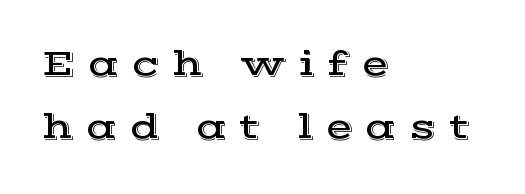
A typesetter would call this proportional, since set widths differ per character. Teacher's note: observe the even left margin — that is flush-left alignment. In terms of letterspacing, this is a distinctly airy, spread setting. You can tell it's not italic because the verticals are truly vertical. Any mark beneath the type? The region is blank. Serifs: yes, visible at the terminals of the letterforms.
